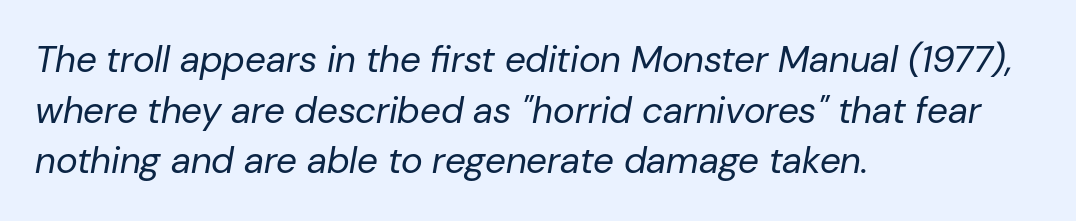
The image shows 37 px regular-weight type, italic (leaning right); set left-aligned, normal line spacing (1.37x), normal letter spacing, not underlined; low stroke contrast and a medium x-height.
